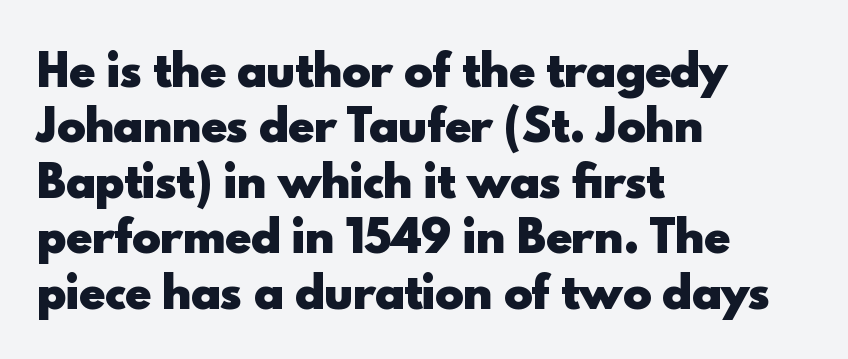
{"serif": "no", "italic": "no", "bold": "yes", "weight": "heavy", "width": "normal", "x_height": "small", "monospaced": "no", "underline": "no", "align": "left", "line_spacing": "normal", "line_spacing_ratio": 1.29, "letter_spacing": "normal", "letter_spacing_em": 0.0, "glyph_px": 43}
